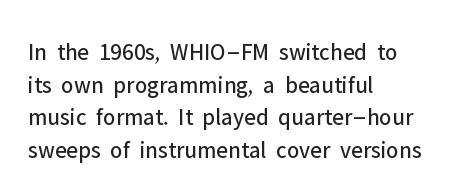
Q: Is the text bold? A: No.
Q: Is the text italic (slanted)? A: No, it is upright.
Q: Is the text underlined? A: No.
Q: How is the paragraph aligned? A: Left-aligned.
Q: Is the spacing between letters normal or unusually wide? A: Normal.
Q: Is the spacing between lines tight, normal or loose? A: Normal.
